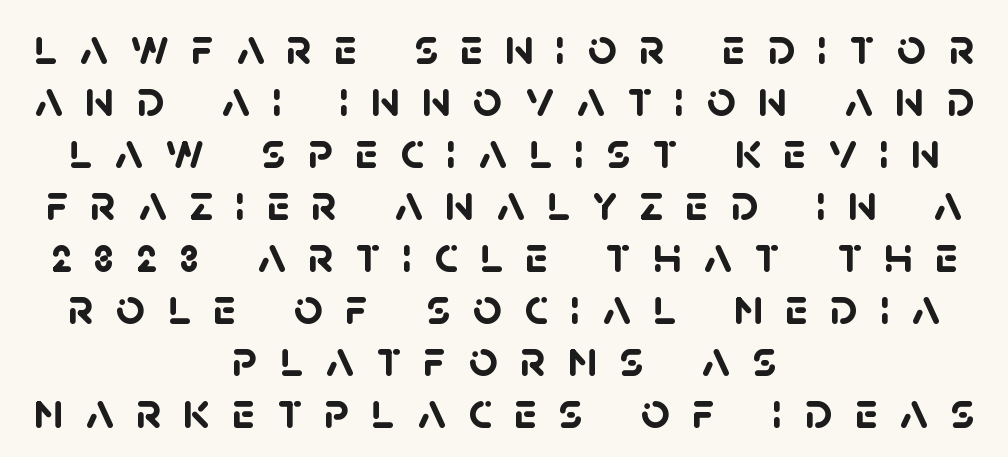
Q: Is the text bold? A: Yes.
Q: Is the typeface a serif or a sans-serif typeface? A: Sans-serif.
Q: Is the text underlined? A: No.
Q: How is the paragraph aligned? A: Centered.
Q: Is the spacing between letters normal or unusually wide? A: Unusually wide.
Q: Is the spacing between lines tight, normal or loose? A: Tight.
Q: Width (condensed, normal, or wide)? A: Normal.
Q: Stroke contrast? A: Low.
Q: x-height? A: Large.
Q: Monospaced? A: No.
